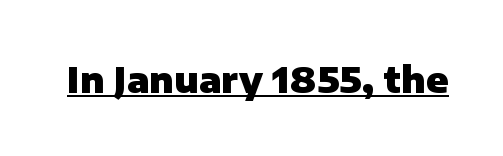
Characters remain perfectly vertical along every line. Stroke terminals: plain, sans-serif. Note the varied advance widths — an 'i' is clearly narrower than an 'm'. Looks like someone drew a line under every word here. Strokes here are thick enough to call this a true bold.
